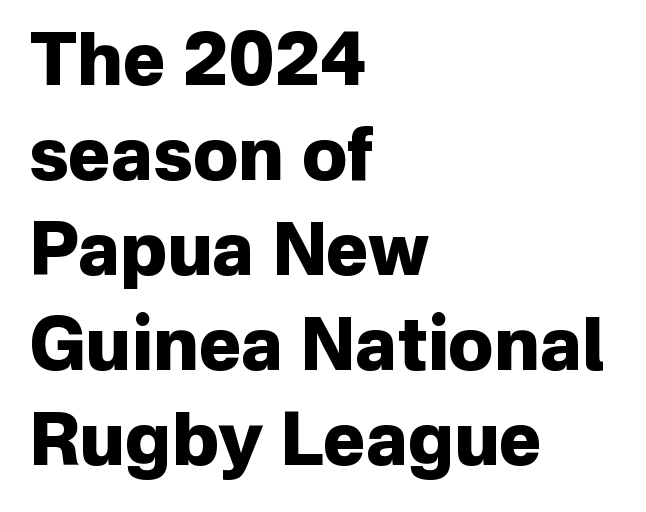
The image shows 72 px heavy sans-serif type, upright; set left-aligned, normal line spacing (1.32x), normal letter spacing, not underlined; low stroke contrast and a medium x-height.
